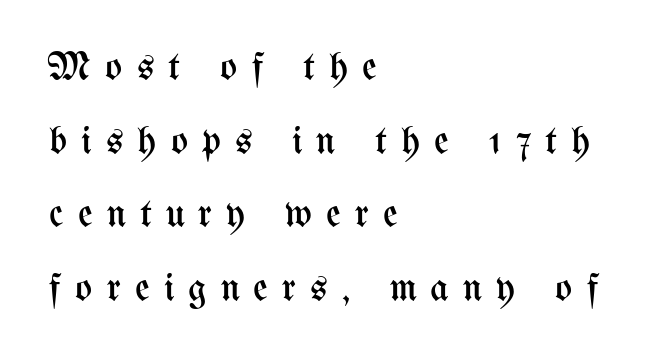
Q: Is the text bold? A: No.
Q: Is the text italic (slanted)? A: No, it is upright.
Q: Is the text underlined? A: No.
Q: How is the paragraph aligned? A: Left-aligned.
Q: Is the spacing between letters normal or unusually wide? A: Unusually wide.
Q: Width (condensed, normal, or wide)? A: Condensed.
Q: Stroke contrast? A: Medium.
Q: x-height? A: Medium.
Q: Monospaced? A: No.
